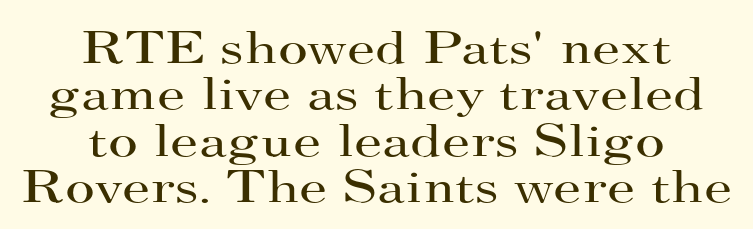
The image shows 46 px regular-weight, wide serif type, upright; set centered, tight line spacing (1.01x), normal letter spacing, not underlined; high stroke contrast and a small x-height.
